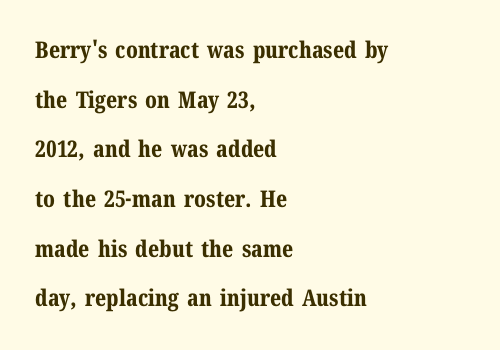
The image shows 23 px bold type, upright; set left-aligned, loose line spacing (2.16x), normal letter spacing, not underlined.
